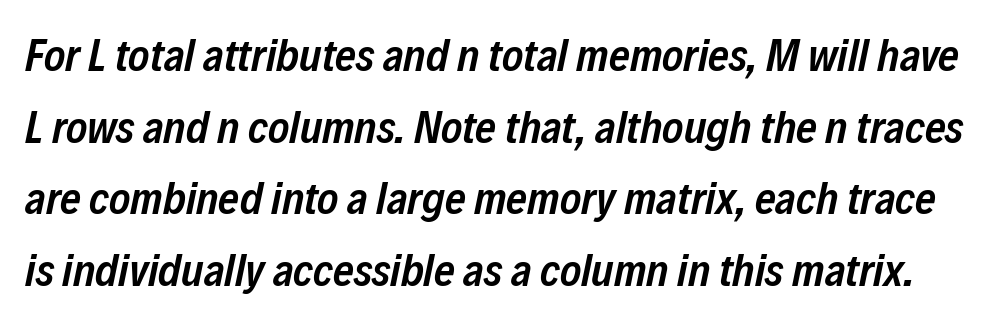
The image shows 45 px semibold, condensed type, italic (leaning right); set normal line spacing (1.59x), normal letter spacing, not underlined; low stroke contrast and a medium x-height.
